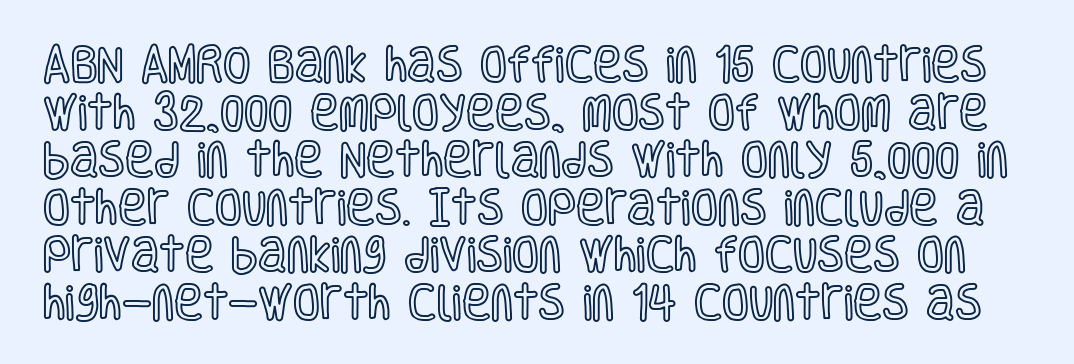
{"italic": "no", "width": "condensed", "x_height": "large", "monospaced": "no", "underline": "no", "line_spacing_ratio": 1.22, "letter_spacing": "normal", "letter_spacing_em": 0.0, "glyph_px": 39}
